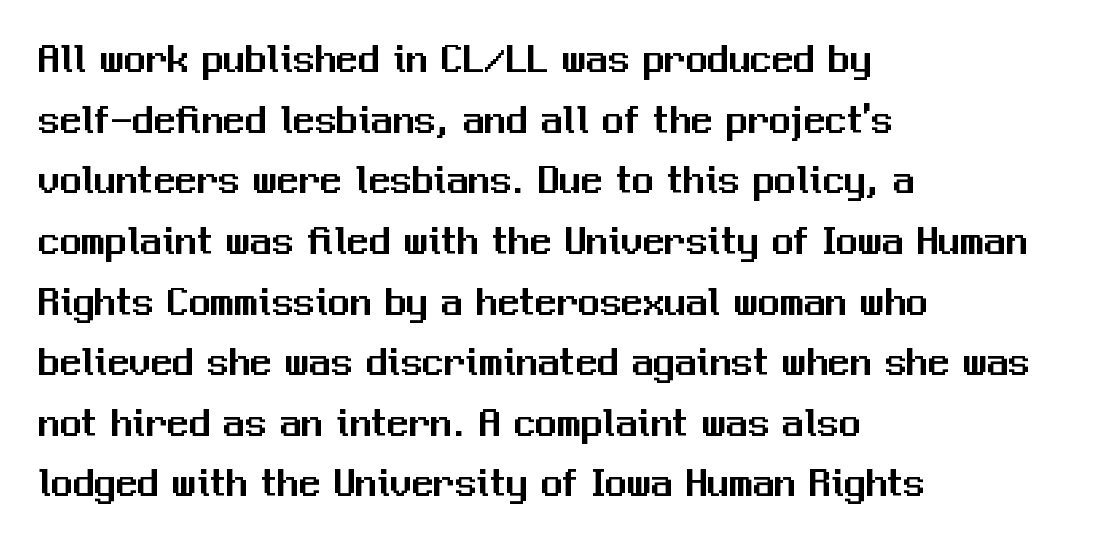
{"serif": "no", "italic": "no", "width": "normal", "stroke_contrast": "medium", "x_height": "medium", "monospaced": "no", "underline": "no", "align": "left", "line_spacing": "normal", "line_spacing_ratio": 1.41, "letter_spacing": "normal", "letter_spacing_em": 0.0, "glyph_px": 43}
